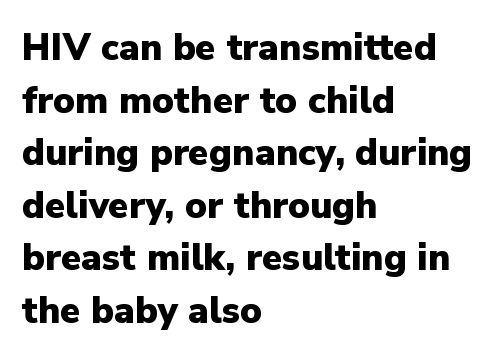
The image shows 37 px heavy sans-serif type, upright; set left-aligned, normal line spacing (1.42x), normal letter spacing, not underlined; low stroke contrast and a medium x-height.
